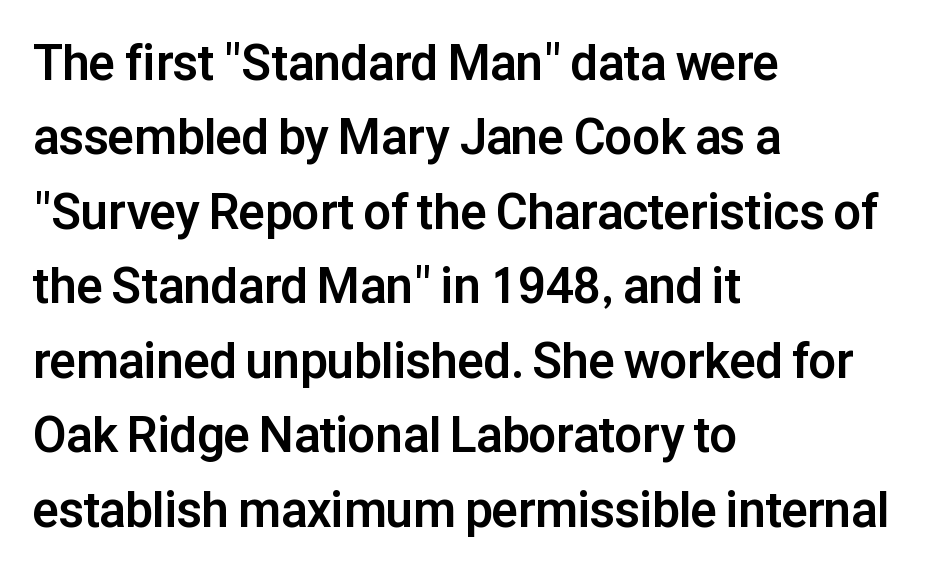
Each letter keeps its own natural width here, so spacing adapts to shape. Every letter is thick-stroked: bold, no question. The lettering holds an erect, upright posture throughout. The vertical gap from one line to the next is medium.
